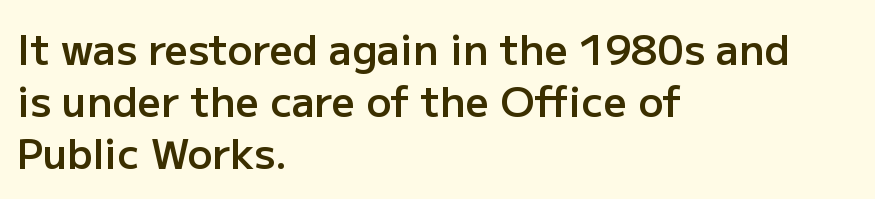
The image shows 41 px semibold sans-serif type, upright; set left-aligned, normal line spacing (1.27x), normal letter spacing, not underlined; low stroke contrast and a medium x-height.
